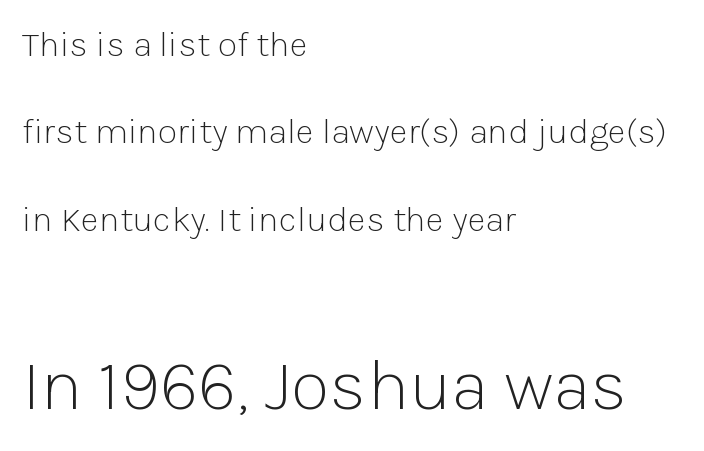
The image shows 72 px light sans-serif type, upright; set left-aligned, loose line spacing (2.43x), normal letter spacing, not underlined; the second (bottom) block is 2.0x larger; low stroke contrast and a medium x-height.
